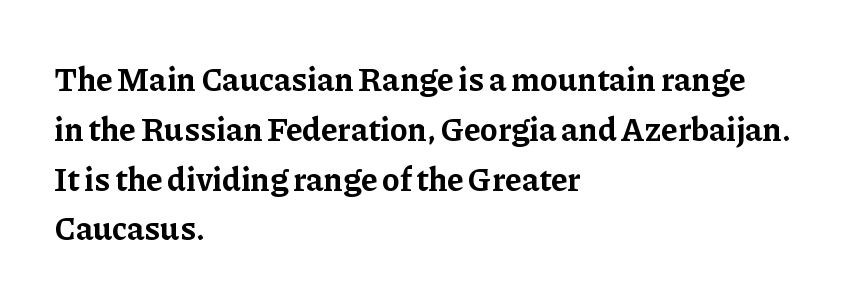
Examine the stroke ends and you'll spot serifs. The letters are bold, with thick, heavy strokes. Descenders hang freely into open space. The designer left line spacing at the default.
